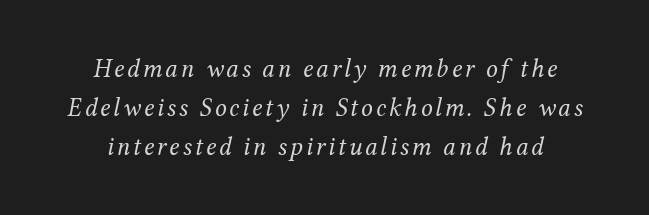
{"italic": "yes", "lean": "right", "slant_degrees": 12, "bold": "no", "underline": "no", "line_spacing": "normal", "line_spacing_ratio": 1.5, "glyph_px": 26}
